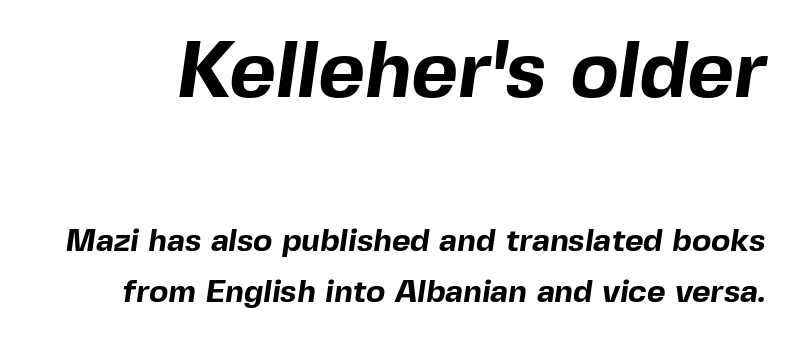
Standard letterfit; no display-style spreading of the glyphs. Font category for this specimen: sans-serif. Typesetter's note: full bold, strokes at maximum text heaviness. No word sits above an underline. Two sizes are in play, and the larger belongs to the first block.
